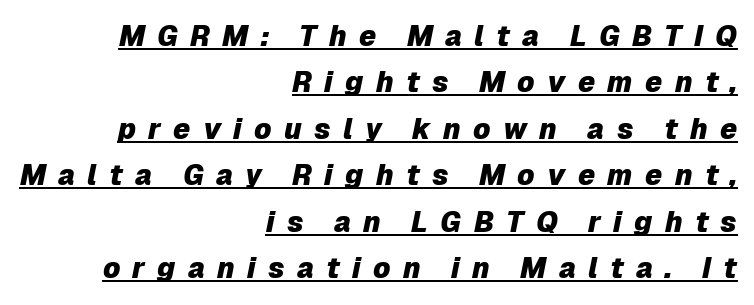
{"italic": "yes", "lean": "right", "slant_degrees": 12, "bold": "yes", "weight": "heavy", "width": "normal", "stroke_contrast": "low", "x_height": "medium", "monospaced": "no", "underline": "yes", "align": "right", "line_spacing": "normal", "line_spacing_ratio": 1.66, "letter_spacing": "wide", "letter_spacing_em": 0.44, "glyph_px": 28}
